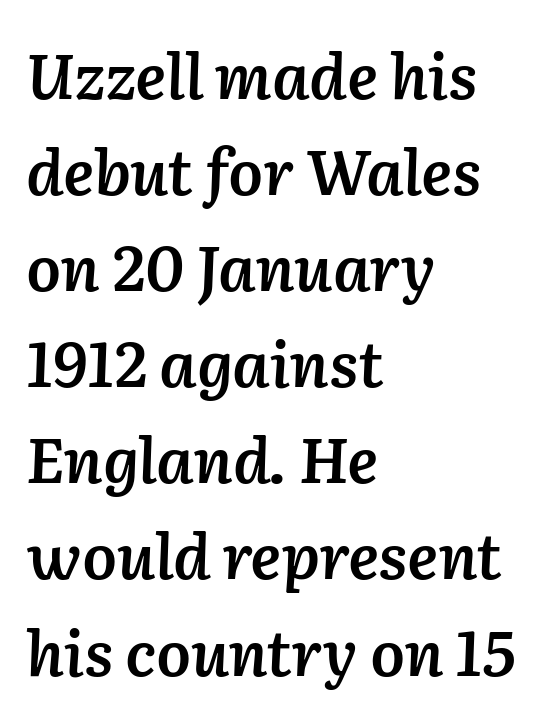
The area under the type is left untouched. Character widths vary here, with narrow letters taking less room than wide ones. Characters follow at the spacing the type designer built in. The rendering uses a semibold face; strokes are thickened but not to full bold. All the whitespace from short lines collects on the right. Vertically, the passage feels balanced, rows spaced as you'd expect.
